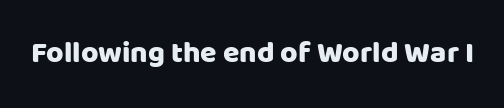
{"serif": "no", "italic": "no", "width": "normal", "stroke_contrast": "low", "x_height": "large", "monospaced": "no", "underline": "no", "letter_spacing": "normal", "letter_spacing_em": 0.0, "glyph_px": 30}
